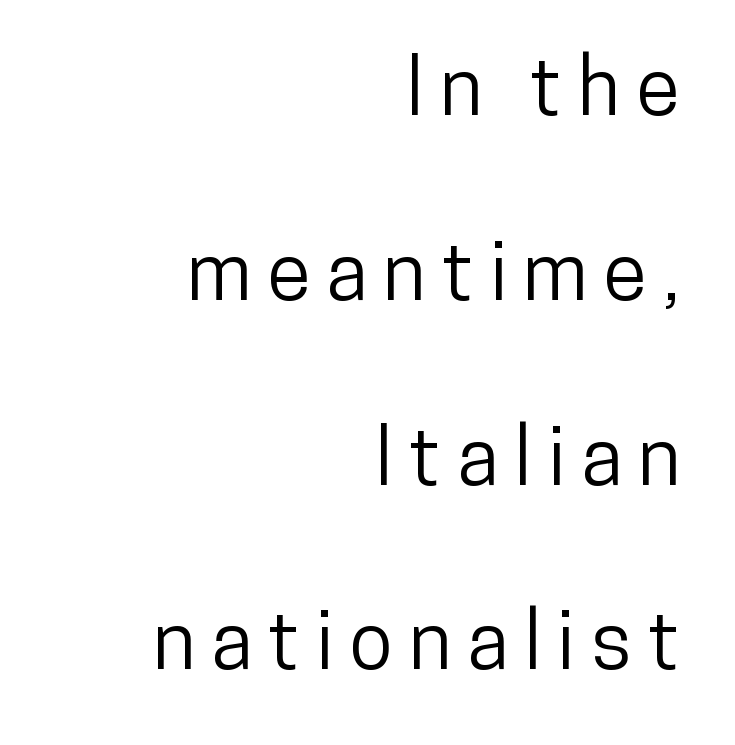
The image shows 80 px condensed sans-serif type, upright; set right-aligned, loose line spacing (2.31x), unusually wide letter spacing (+0.2 em), not underlined; low stroke contrast and a medium x-height.
